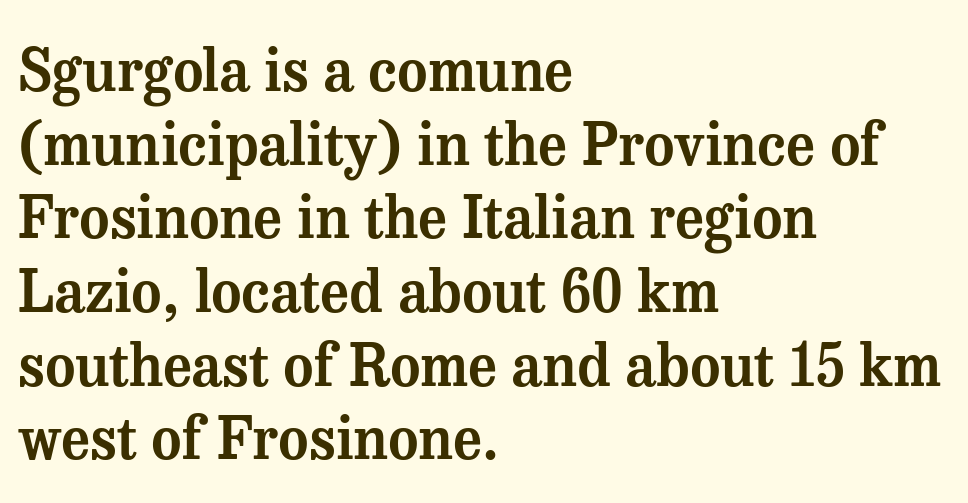
The image shows 58 px serif type, upright; set left-aligned, normal line spacing (1.27x), normal letter spacing, not underlined; medium stroke contrast and a medium x-height.
